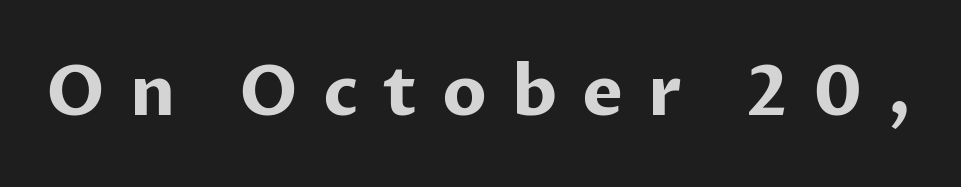
Q: Is the text bold? A: Yes.
Q: Is the text italic (slanted)? A: No, it is upright.
Q: Is the typeface a serif or a sans-serif typeface? A: Sans-serif.
Q: Is the text underlined? A: No.
Q: Is the spacing between letters normal or unusually wide? A: Unusually wide.
Q: Width (condensed, normal, or wide)? A: Normal.
Q: Stroke contrast? A: Low.
Q: x-height? A: Medium.
Q: Monospaced? A: No.
